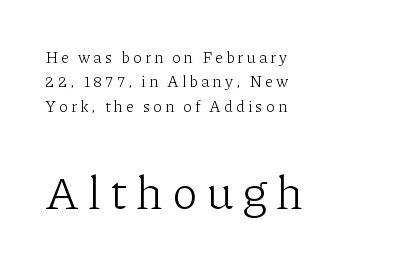
The image shows 47 px light serif type, upright; set left-aligned, normal line spacing (1.52x), not underlined; the second (bottom) block is 2.94x larger; low stroke contrast and a medium x-height.
